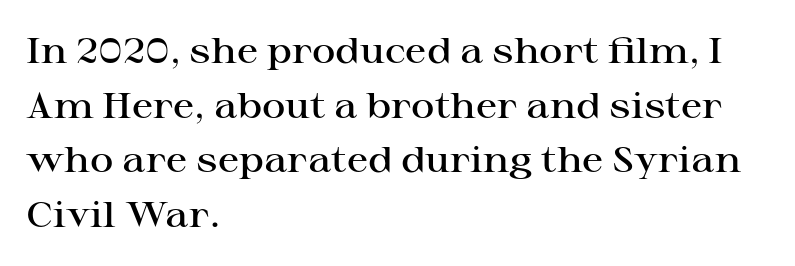
{"serif": "yes", "italic": "no", "bold": "semi", "weight": "semibold", "width": "wide", "stroke_contrast": "high", "x_height": "medium", "monospaced": "no", "underline": "no", "align": "left", "line_spacing": "normal", "line_spacing_ratio": 1.52, "letter_spacing": "normal", "letter_spacing_em": 0.0, "glyph_px": 36}
